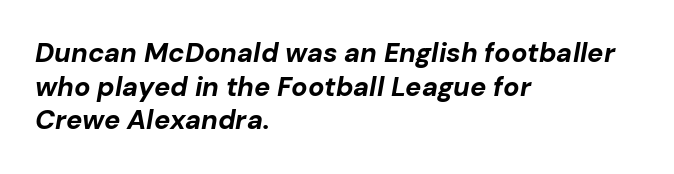
The image shows 27 px bold type, italic (leaning right); set left-aligned, normal line spacing (1.25x), normal letter spacing, not underlined.
